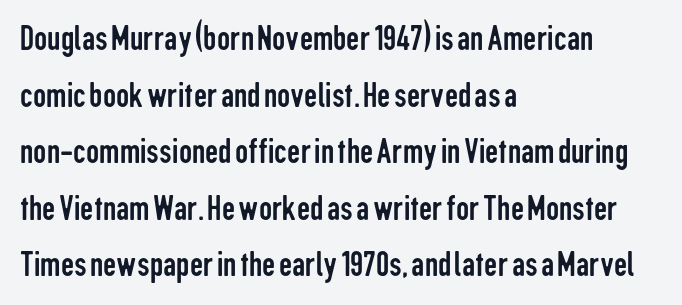
{"serif": "no", "italic": "no", "bold": "no", "weight": "regular", "width": "condensed", "stroke_contrast": "low", "x_height": "medium", "monospaced": "no", "underline": "no", "align": "left", "line_spacing": "normal", "line_spacing_ratio": 1.53, "letter_spacing": "normal", "letter_spacing_em": 0.0, "glyph_px": 37}
